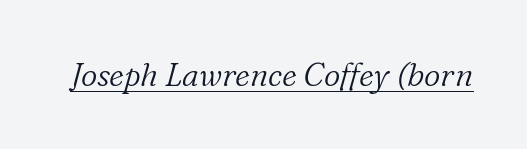
The typography opts for an oblique posture over an upright one. Note the varied advance widths — an 'i' is clearly narrower than an 'm'. In designer terms, the underline attribute is active on this setting. The strokes are not fattened; the text isn't bold. Old-style or modern, the face here clearly has serifs. This sample uses plain, unmodified letter spacing.
